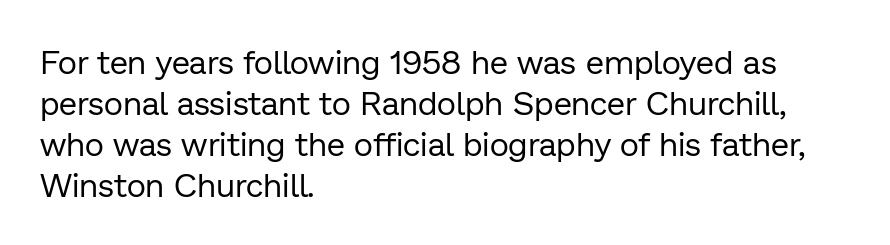
The image shows 33 px regular-weight sans-serif type, upright; set left-aligned, line spacing 1.24x, normal letter spacing, not underlined; low stroke contrast and a medium x-height.
